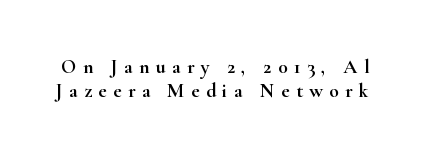
The image shows 20 px text type, upright; set line spacing 1.2x, unusually wide letter spacing (+0.32 em), not underlined.
